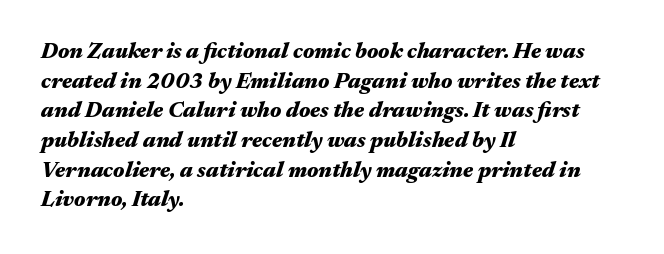
Q: Is the text bold? A: Yes.
Q: Is the text italic (slanted)? A: Yes, it leans right by about 17 degrees.
Q: Is the text underlined? A: No.
Q: How is the paragraph aligned? A: Left-aligned.
Q: Is the spacing between letters normal or unusually wide? A: Normal.
Q: Is the spacing between lines tight, normal or loose? A: Normal.
